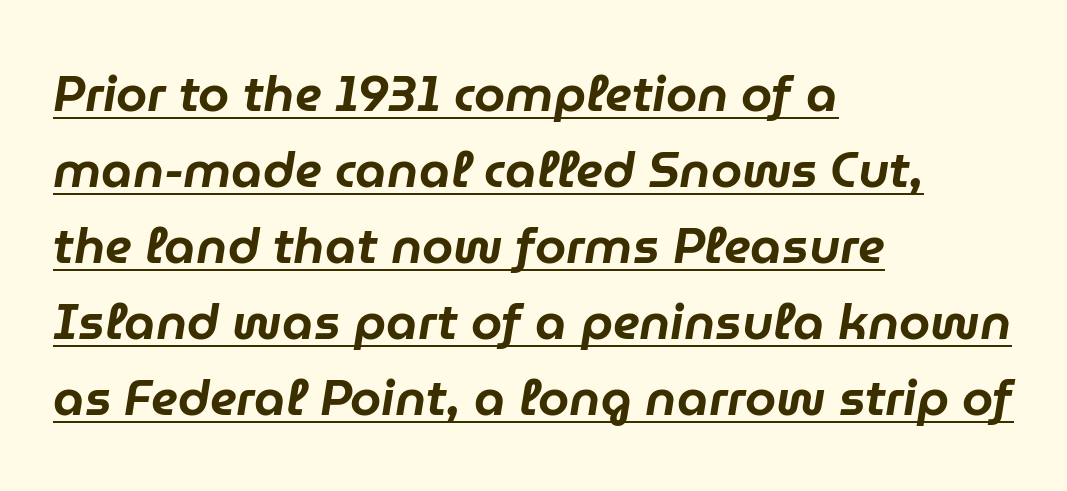
The image shows 50 px text type, italic (leaning right); set left-aligned, normal line spacing (1.52x), normal letter spacing, underlined; low stroke contrast and a medium x-height.
